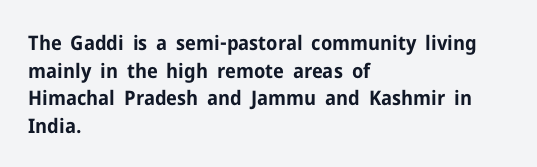
The image shows 20 px bold type, upright; set left-aligned, normal line spacing (1.38x), normal letter spacing, not underlined.
